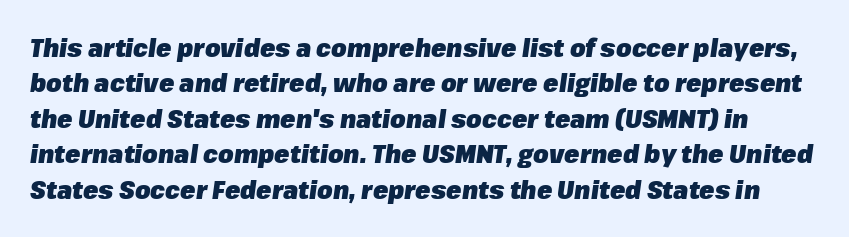
{"italic": "yes", "lean": "right", "slant_degrees": 8, "bold": "yes", "underline": "no", "line_spacing": "normal", "line_spacing_ratio": 1.42, "letter_spacing": "normal", "letter_spacing_em": 0.0, "glyph_px": 25}
